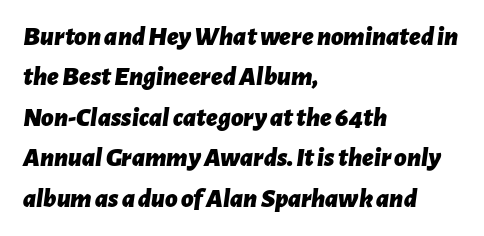
Q: Is the text bold? A: Yes.
Q: Is the text italic (slanted)? A: Yes, it leans right by about 7 degrees.
Q: Is the text underlined? A: No.
Q: How is the paragraph aligned? A: Left-aligned.
Q: Is the spacing between letters normal or unusually wide? A: Normal.
Q: Is the spacing between lines tight, normal or loose? A: Normal.
